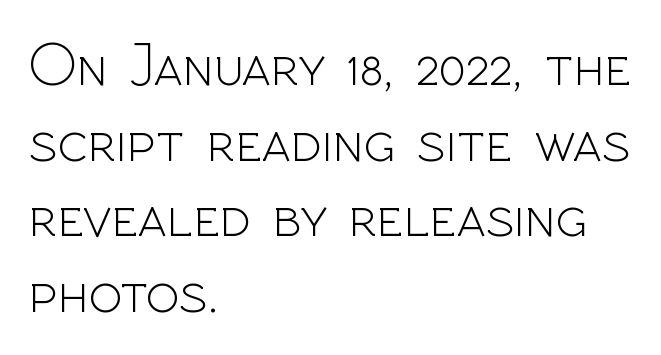
The image shows 62 px light sans-serif type, upright; set left-aligned, line spacing 1.22x, normal letter spacing, not underlined; a medium x-height.
